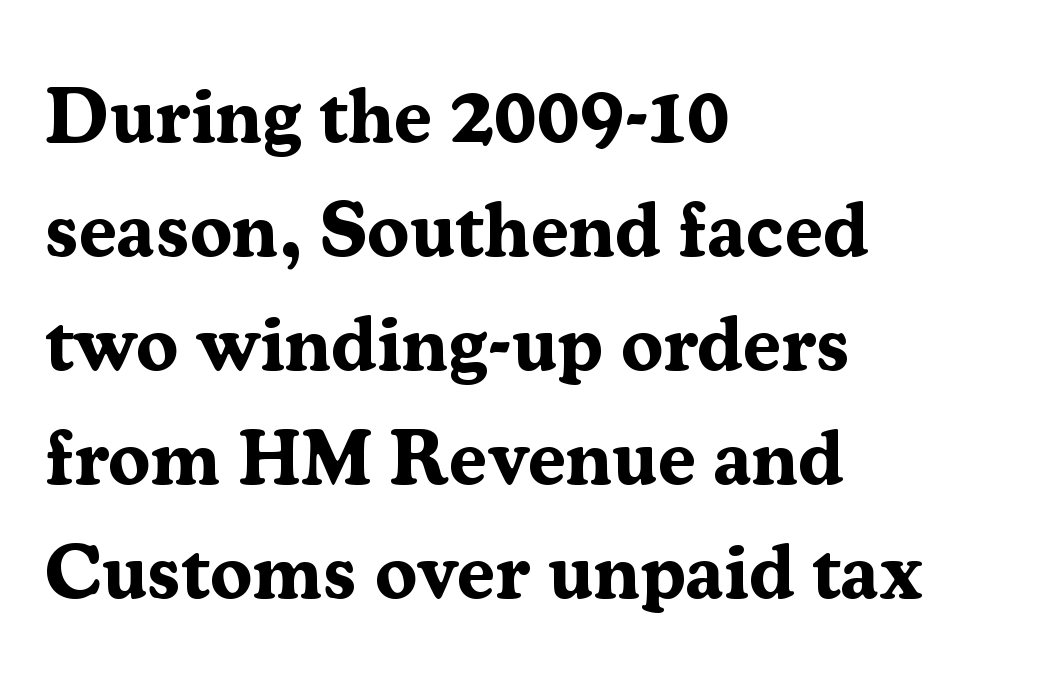
Regarding leading, the lines here are spaced in the standard way. The passage shown is emphatically bold. The characters display serif detailing at their extremities. Ordinary non-slanted type is in use. The face used here is proportionally spaced, like ordinary book or web type. Alignment: flush left.
